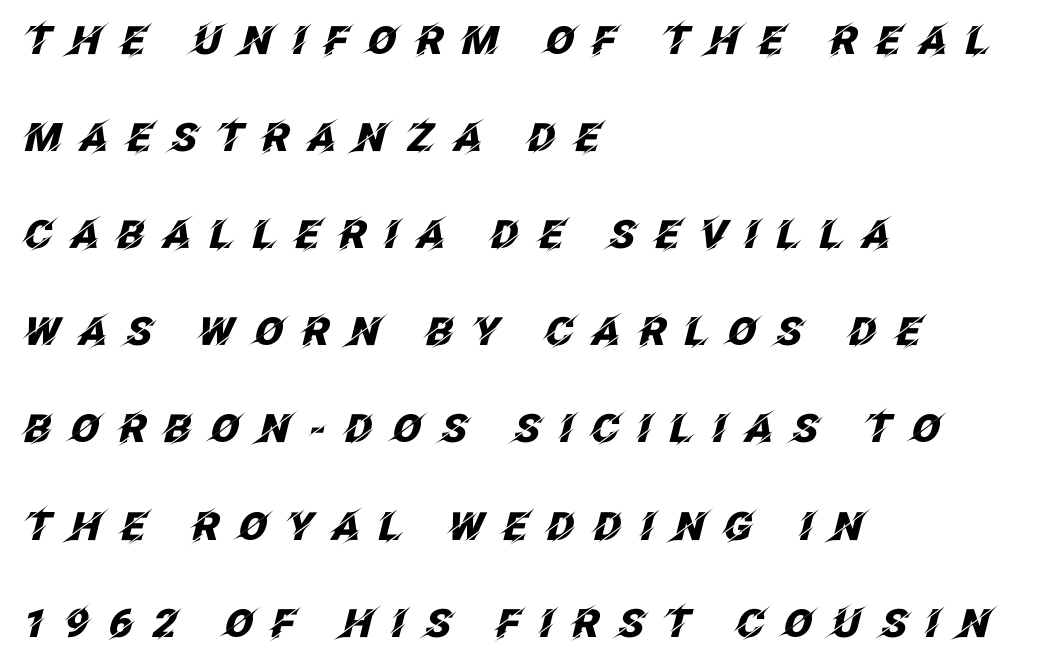
The image shows 39 px heavy type, italic (leaning right); set left-aligned, loose line spacing (2.49x), unusually wide letter spacing (+0.45 em), not underlined; low stroke contrast and a large x-height.
